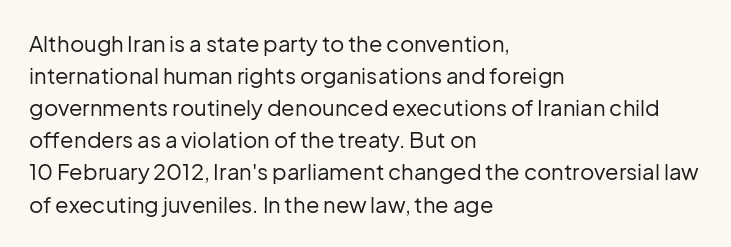
{"italic": "no", "bold": "no", "underline": "no", "align": "left", "line_spacing": "normal", "line_spacing_ratio": 1.46, "letter_spacing": "normal", "letter_spacing_em": 0.0, "glyph_px": 22}
